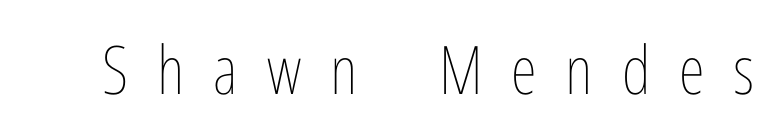
{"italic": "no", "bold": "no", "weight": "thin", "width": "condensed", "stroke_contrast": "low", "x_height": "medium", "monospaced": "no", "underline": "no", "letter_spacing": "wide", "letter_spacing_em": 0.43, "glyph_px": 67}
